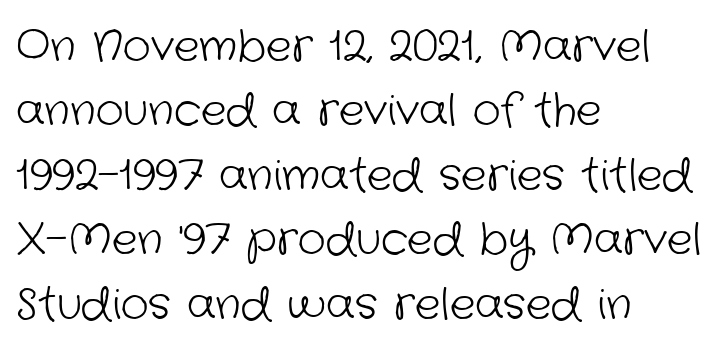
These glyphs show unthickened strokes, regular width or finer. Stroke terminals: plain, sans-serif. Nothing unusual about the tracking: characters are spaced as the font intends. One-word summary of the alignment: left. This sample has the flowing, uneven cadence of proportional lettering. Normally led — the rows are evenly, conventionally spaced.
